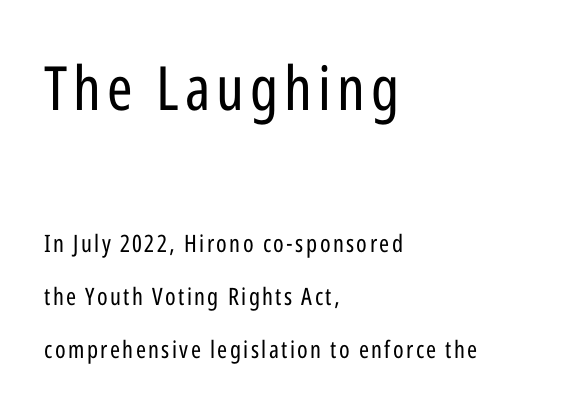
{"serif": "no", "italic": "no", "bold": "no", "weight": "regular", "width": "condensed", "stroke_contrast": "low", "x_height": "medium", "monospaced": "no", "underline": "no", "align": "left", "line_spacing": "loose", "line_spacing_ratio": 2.19, "larger_block": "first", "size_ratio": 2.54, "glyph_px": 61}
